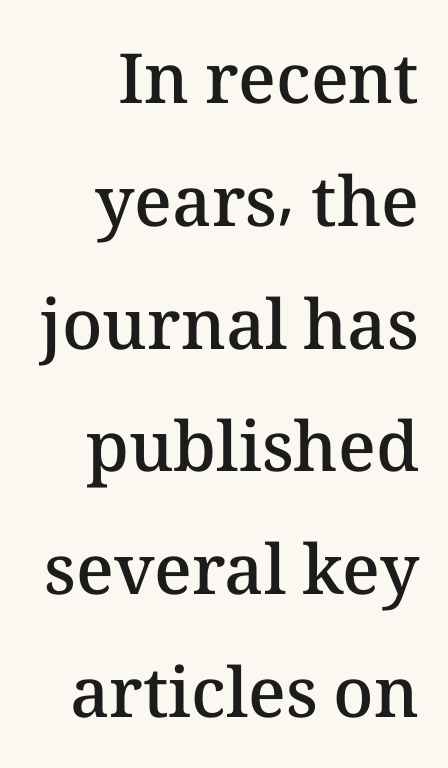
Q: Is the text bold? A: Semi-bold.
Q: Is the text italic (slanted)? A: No, it is upright.
Q: Is the text underlined? A: No.
Q: How is the paragraph aligned? A: Right-aligned.
Q: Is the spacing between letters normal or unusually wide? A: Normal.
Q: Width (condensed, normal, or wide)? A: Normal.
Q: Stroke contrast? A: Medium.
Q: x-height? A: Medium.
Q: Monospaced? A: No.
